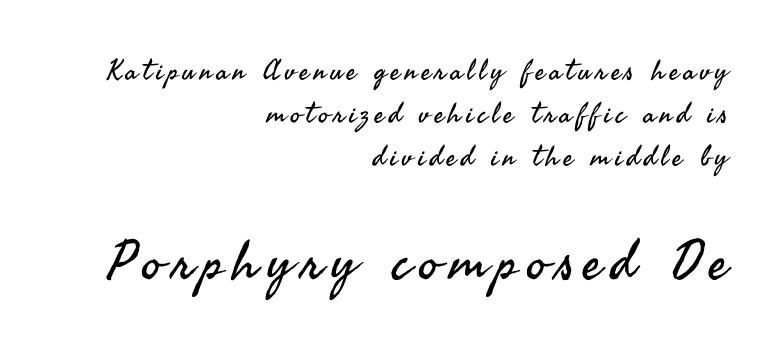
{"serif": "no", "bold": "no", "weight": "regular", "width": "normal", "stroke_contrast": "medium", "x_height": "small", "monospaced": "no", "underline": "no", "align": "right", "line_spacing": "normal", "line_spacing_ratio": 1.53, "larger_block": "second", "size_ratio": 1.96, "glyph_px": 55}
